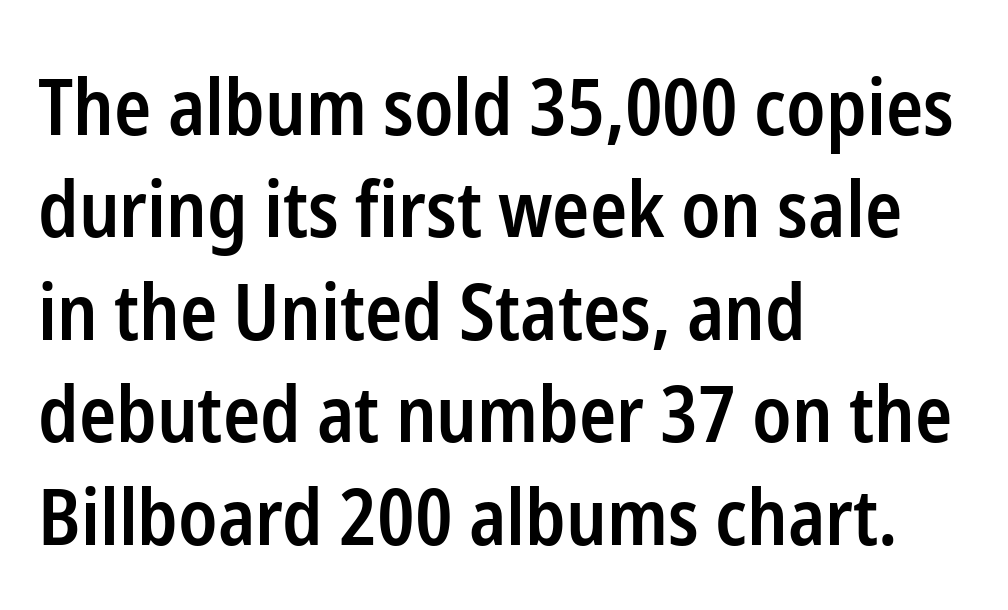
{"serif": "no", "italic": "no", "bold": "semi", "weight": "semibold", "width": "condensed", "stroke_contrast": "low", "x_height": "medium", "monospaced": "no", "underline": "no", "align": "left", "line_spacing": "normal", "line_spacing_ratio": 1.33, "letter_spacing": "normal", "letter_spacing_em": 0.0, "glyph_px": 77}
